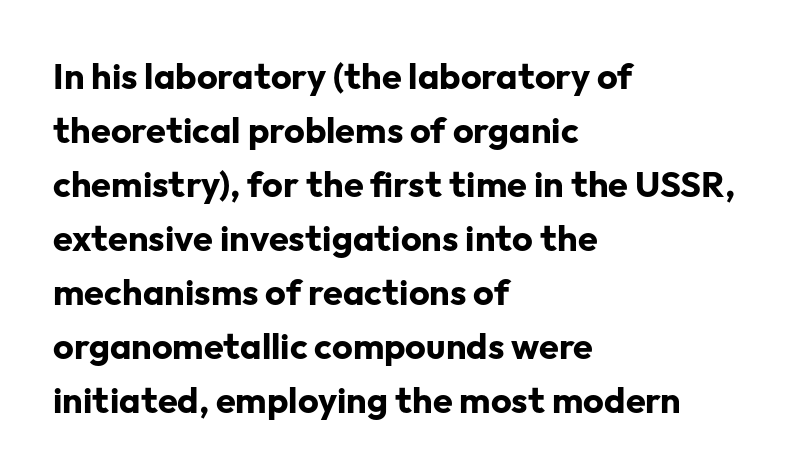
Each row of text sits above clean, open space. Left-aligned paragraph, ragged on the right. Here the glyphs are tracked normally, forming tight word shapes. Summary of vertical rhythm: regular, with standard interline spacing.
